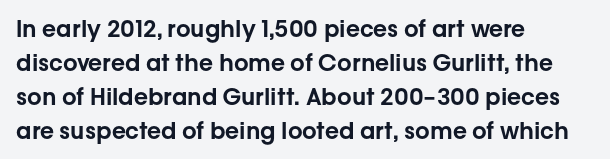
Clear beneath every line of the passage. Notice how descenders clear the ascenders below comfortably — that's standard leading. In terms of letterspacing, this is plain default setting. The lettering stays uniformly vertical, giving the passage a roman look. The lines in this sample share a left origin and differ only in where they stop.
